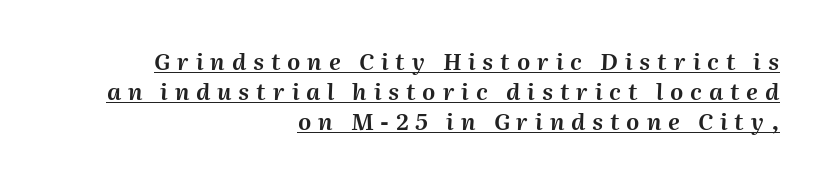
The horizontal fit of the characters is loose and conspicuously gappy. The sample's only ornament is a line tracing under the words. Notice how the passage keeps a crisp vertical edge on the right only. When letters slant like this, we call the style italic.
